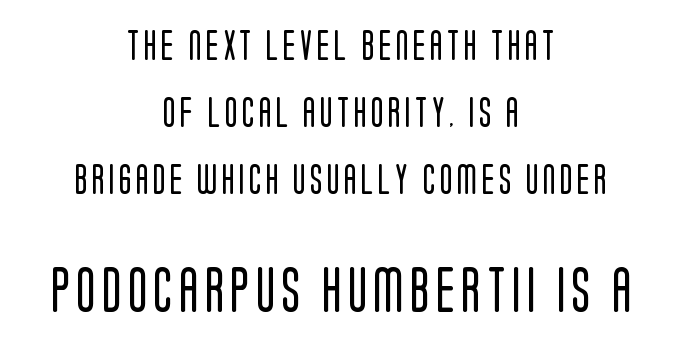
{"serif": "no", "italic": "no", "bold": "no", "weight": "regular", "width": "condensed", "stroke_contrast": "low", "x_height": "large", "monospaced": "no", "underline": "no", "align": "center", "line_spacing": "loose", "line_spacing_ratio": 2.23, "larger_block": "second", "size_ratio": 1.5, "glyph_px": 45}
